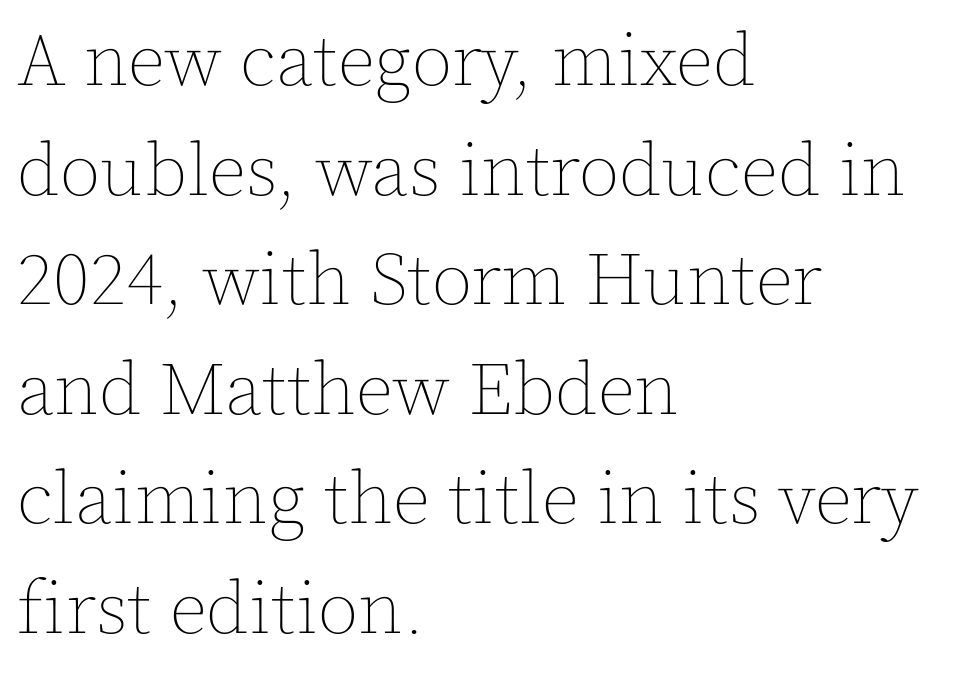
Interline gaps are of average width in this sample. Short and long lines alike share a common starting point at left. Tall strokes in this sample are plumb rather than angled. The cut favours lightness, reaching ordinary text weight at its darkest. The letterforms sit shoulder to shoulder at normal distance. Check the space under the baseline: it is left empty.
